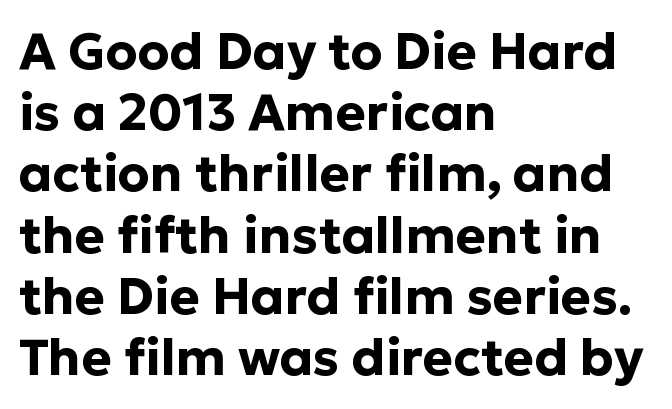
The image shows 51 px bold sans-serif type, upright; set left-aligned, line spacing 1.2x, normal letter spacing, not underlined; low stroke contrast and a medium x-height.
